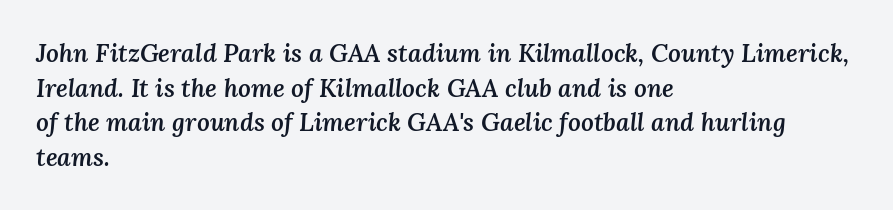
Line spacing here is normal. No extra tracking has been applied to these lines. Typesetter's note: demi weight, one step under bold. Every character sits at an angle, as italics do.
